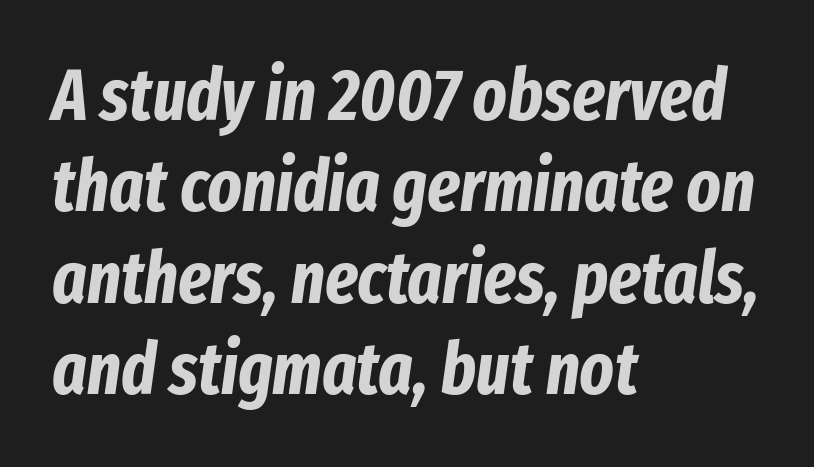
{"italic": "yes", "lean": "right", "slant_degrees": 8, "bold": "yes", "weight": "bold", "width": "condensed", "stroke_contrast": "low", "x_height": "medium", "monospaced": "no", "underline": "no", "align": "left", "line_spacing": "normal", "line_spacing_ratio": 1.27, "letter_spacing": "normal", "letter_spacing_em": 0.0, "glyph_px": 72}
